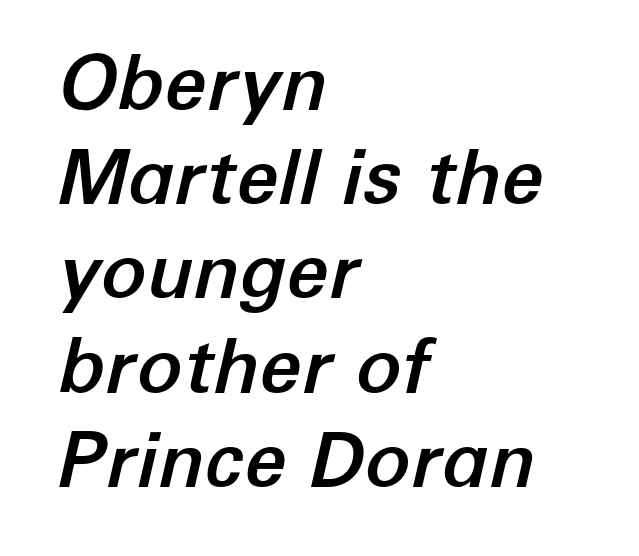
These lines keep a tight, regular rhythm from letter to letter. Clear beneath every line of the passage. Slant detected: the letters are inclined. Looks like regular typesetting: each glyph gets only the width it needs. The compositor pushed each line to the left boundary.
